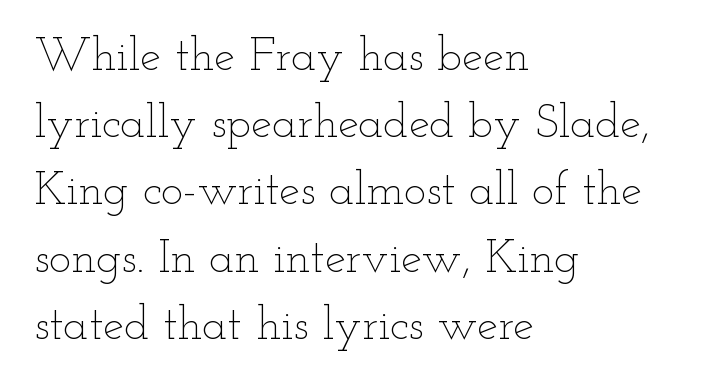
Quick note: not italic, upright. Weight: in the light-to-regular range. Layout note: lines flush left. The space directly below the letters is spotless. This sample has the flowing, uneven cadence of proportional lettering. One glance says typical: line gaps are just what's usual.
